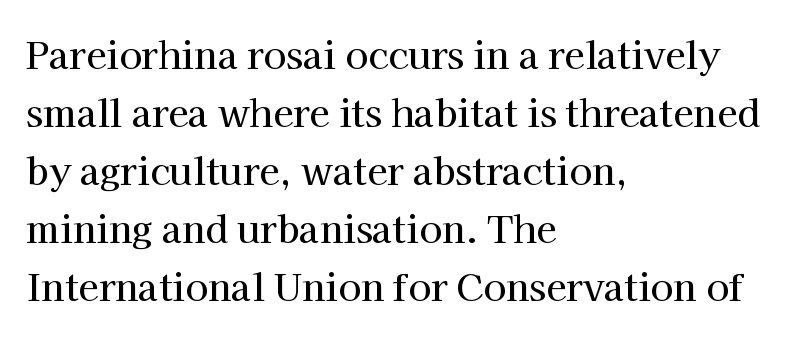
{"serif": "yes", "italic": "no", "width": "normal", "stroke_contrast": "high", "x_height": "medium", "monospaced": "no", "underline": "no", "align": "left", "line_spacing": "normal", "line_spacing_ratio": 1.57, "letter_spacing": "normal", "letter_spacing_em": 0.0, "glyph_px": 37}
